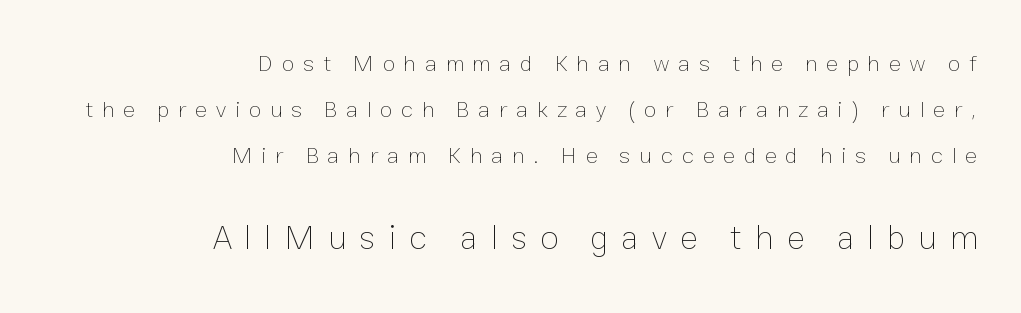
{"italic": "no", "bold": "no", "weight": "thin", "width": "normal", "stroke_contrast": "low", "x_height": "medium", "monospaced": "no", "underline": "no", "align": "right", "line_spacing": "loose", "line_spacing_ratio": 1.99, "letter_spacing": "wide", "letter_spacing_em": 0.38, "larger_block": "second", "size_ratio": 1.48, "glyph_px": 34}
